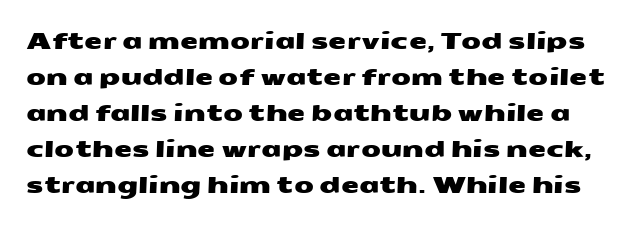
The string is rendered with underlining switched off. In terms of leading, this rendering sits right in the middle. Characters follow at the spacing the type designer built in.
